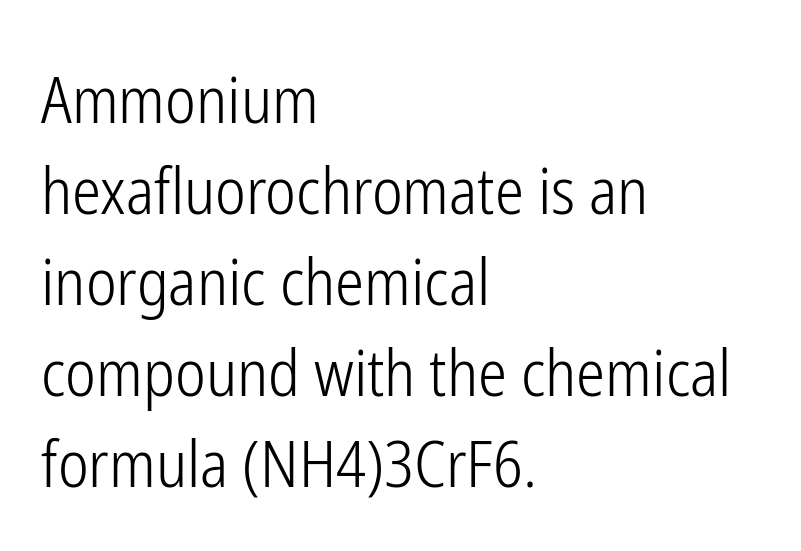
The glyphs are unaccompanied by any horizontal stroke below them. Examine the stroke ends and you'll find no serifs. Reading down the column, the eye jumps a familiar distance to each next line. If you drew a line through each stem, it would be perfectly vertical. The rag falls on the right side of this text block. Varying glyph widths throughout — classic text-font behaviour.
